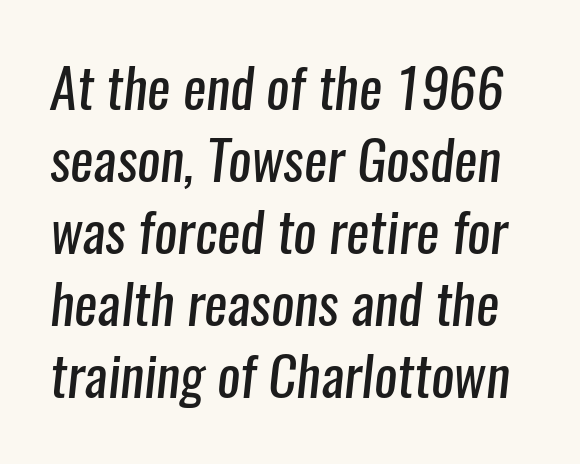
Q: Is the text bold? A: No.
Q: Is the typeface a serif or a sans-serif typeface? A: Sans-serif.
Q: Is the text underlined? A: No.
Q: Is the spacing between letters normal or unusually wide? A: Normal.
Q: Is the spacing between lines tight, normal or loose? A: Normal.
Q: Width (condensed, normal, or wide)? A: Condensed.
Q: Stroke contrast? A: Low.
Q: x-height? A: Medium.
Q: Monospaced? A: No.
